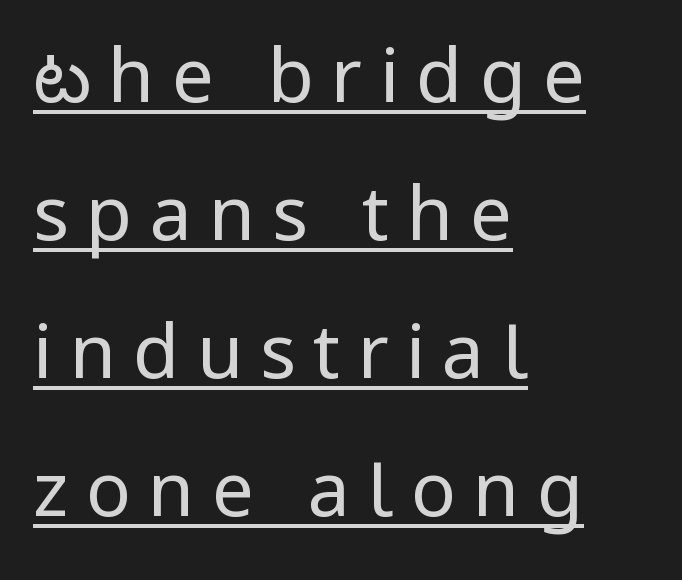
Beneath each row of characters lies a ruled line. Between one letter and the next there's a generous, obvious gap. This sample uses an upright cut, with every glyph sitting square on the baseline. Is the block centered? No — it sits flush against the left margin. Regarding serifs, this sample does without them.
